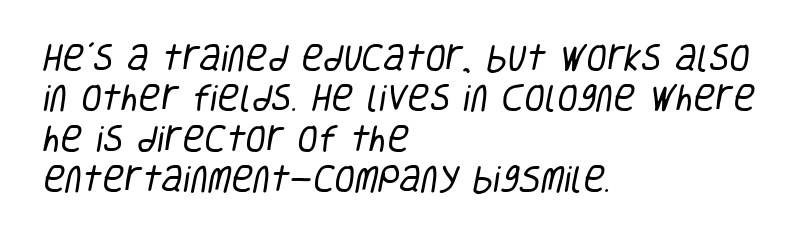
Q: Is the text bold? A: No.
Q: Is the typeface a serif or a sans-serif typeface? A: Sans-serif.
Q: Is the text underlined? A: No.
Q: How is the paragraph aligned? A: Left-aligned.
Q: Is the spacing between letters normal or unusually wide? A: Normal.
Q: Is the spacing between lines tight, normal or loose? A: Normal.
Q: Width (condensed, normal, or wide)? A: Condensed.
Q: Stroke contrast? A: Low.
Q: x-height? A: Large.
Q: Monospaced? A: No.
